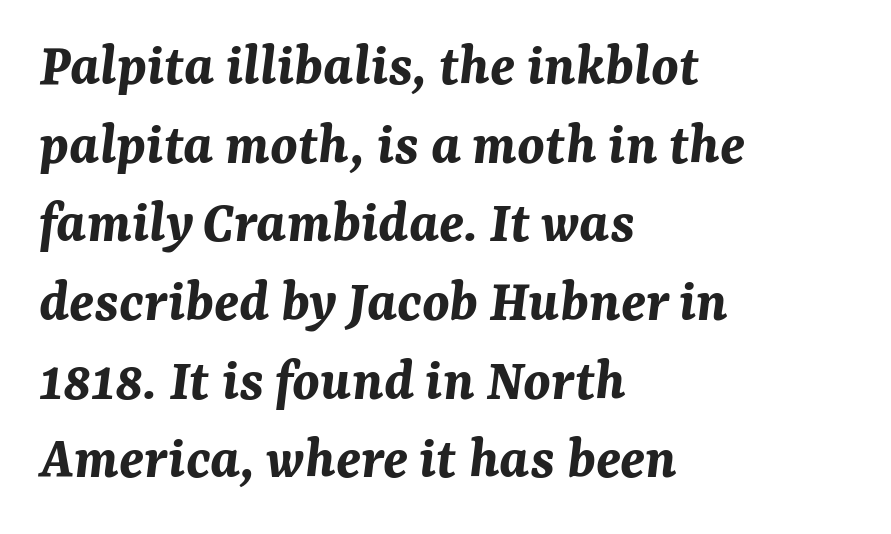
{"italic": "yes", "lean": "right", "slant_degrees": 7, "bold": "yes", "weight": "bold", "width": "normal", "stroke_contrast": "medium", "x_height": "medium", "monospaced": "no", "underline": "no", "align": "left", "line_spacing": "normal", "line_spacing_ratio": 1.29, "letter_spacing": "normal", "letter_spacing_em": 0.0, "glyph_px": 61}
